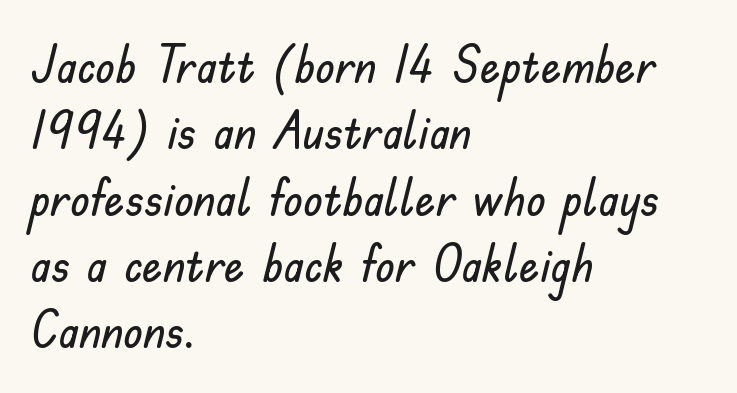
The image shows 51 px sans-serif type; set left-aligned, normal line spacing (1.3x), normal letter spacing, not underlined; low stroke contrast and a small x-height.
